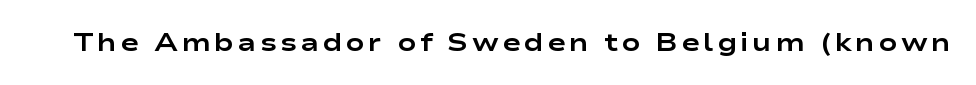
Q: Is the text bold? A: Yes.
Q: Is the text italic (slanted)? A: No, it is upright.
Q: Is the text underlined? A: No.
